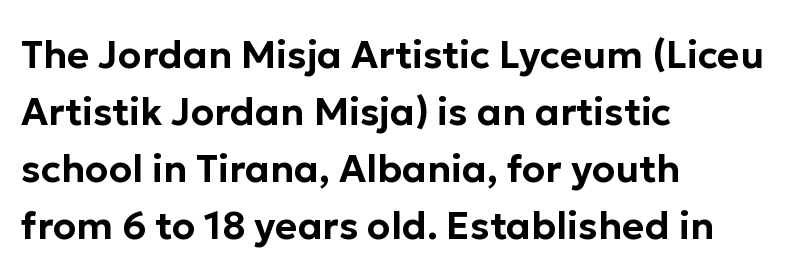
Q: Is the text italic (slanted)? A: No, it is upright.
Q: Is the typeface a serif or a sans-serif typeface? A: Sans-serif.
Q: Is the text underlined? A: No.
Q: How is the paragraph aligned? A: Left-aligned.
Q: Is the spacing between letters normal or unusually wide? A: Normal.
Q: Is the spacing between lines tight, normal or loose? A: Normal.
Q: Width (condensed, normal, or wide)? A: Normal.
Q: Stroke contrast? A: Low.
Q: x-height? A: Medium.
Q: Monospaced? A: No.
